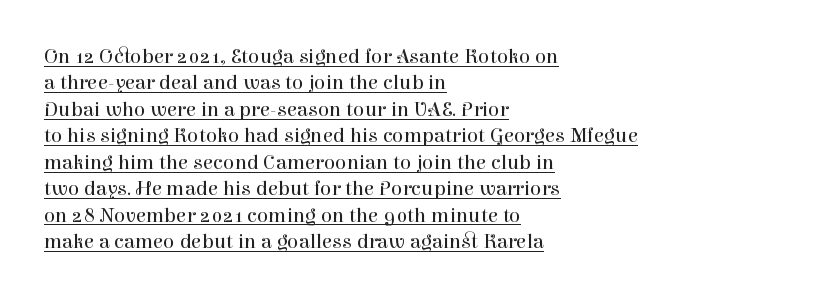
The image shows 21 px text type, upright; set left-aligned, normal line spacing (1.26x), normal letter spacing, underlined.
